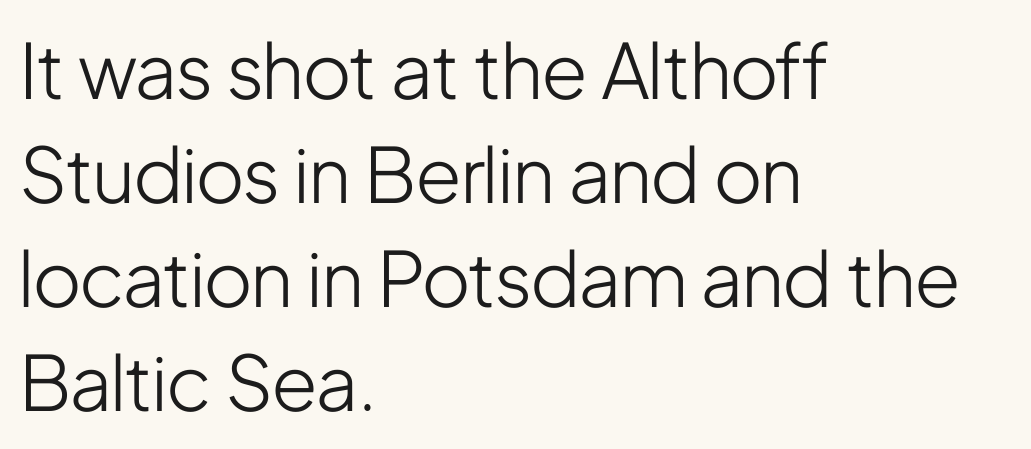
The image shows 76 px light, condensed sans-serif type, upright; set left-aligned, normal line spacing (1.37x), normal letter spacing, not underlined; low stroke contrast and a medium x-height.
